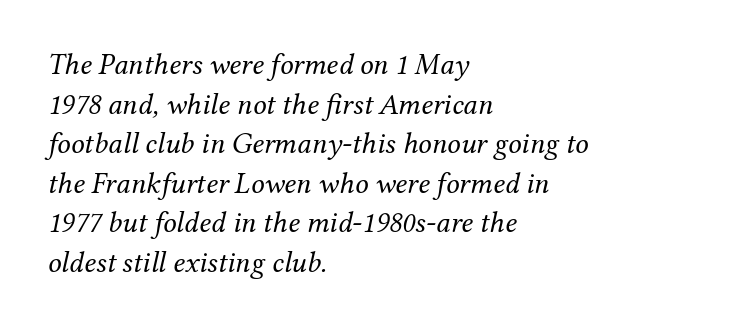
{"serif": "yes", "italic": "yes", "lean": "right", "slant_degrees": 12, "bold": "no", "weight": "regular", "width": "normal", "stroke_contrast": "medium", "x_height": "medium", "monospaced": "no", "underline": "no", "align": "left", "line_spacing": "normal", "line_spacing_ratio": 1.32, "letter_spacing": "normal", "letter_spacing_em": 0.0, "glyph_px": 30}
